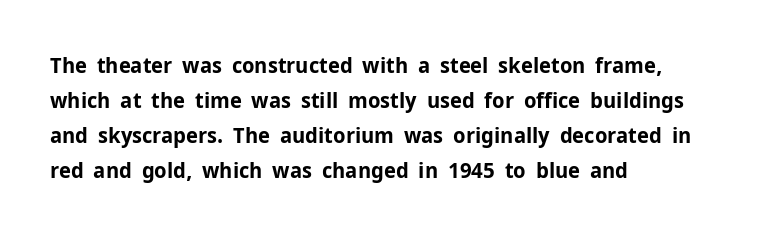
Q: Is the text bold? A: Yes.
Q: Is the text italic (slanted)? A: No, it is upright.
Q: Is the text underlined? A: No.
Q: How is the paragraph aligned? A: Left-aligned.
Q: Is the spacing between letters normal or unusually wide? A: Normal.
Q: Is the spacing between lines tight, normal or loose? A: Normal.
